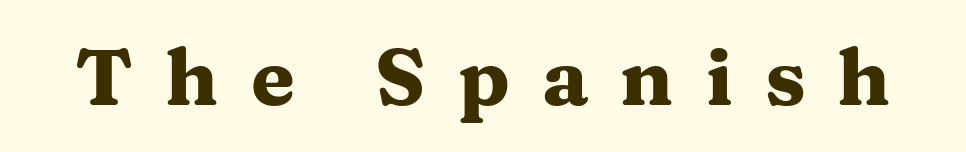
{"serif": "yes", "italic": "no", "bold": "yes", "weight": "heavy", "width": "wide", "stroke_contrast": "medium", "x_height": "medium", "monospaced": "no", "underline": "no", "letter_spacing": "wide", "letter_spacing_em": 0.4, "glyph_px": 80}
